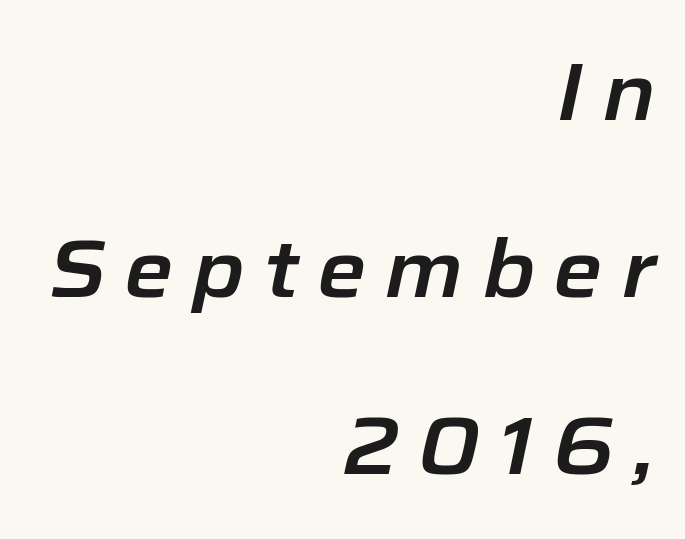
{"italic": "yes", "lean": "right", "slant_degrees": 12, "width": "normal", "stroke_contrast": "low", "x_height": "medium", "monospaced": "no", "underline": "no", "align": "right", "line_spacing": "loose", "line_spacing_ratio": 2.21, "letter_spacing": "wide", "letter_spacing_em": 0.23, "glyph_px": 80}
